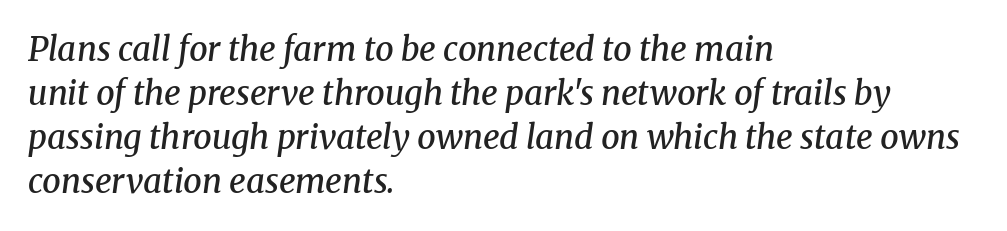
Q: Is the text bold? A: Semi-bold.
Q: Is the text italic (slanted)? A: Yes, it leans right by about 8 degrees.
Q: Is the typeface a serif or a sans-serif typeface? A: Serif.
Q: Is the text underlined? A: No.
Q: How is the paragraph aligned? A: Left-aligned.
Q: Is the spacing between letters normal or unusually wide? A: Normal.
Q: Is the spacing between lines tight, normal or loose? A: Normal.
Q: Width (condensed, normal, or wide)? A: Normal.
Q: Stroke contrast? A: Medium.
Q: x-height? A: Medium.
Q: Monospaced? A: No.
